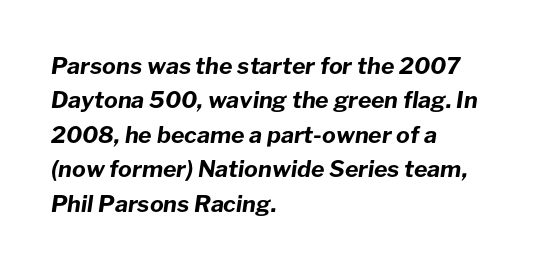
The specimen omits any rule beneath the text block's lines. Words appear dense and cohesive because spacing is normal. Notice how the stems are inclined rather than vertical — that's the hallmark of italics. A classic flush-left, rag-right setting is used for this passage. The strokes are fattened all the way to bold. The lines sit at an ordinary, default distance from one another.
